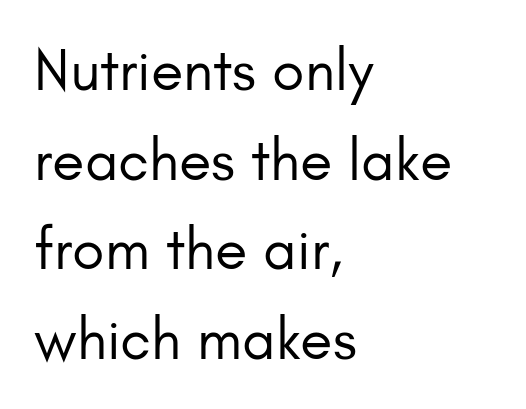
Q: Is the text bold? A: No.
Q: Is the text italic (slanted)? A: No, it is upright.
Q: Is the typeface a serif or a sans-serif typeface? A: Sans-serif.
Q: Is the text underlined? A: No.
Q: How is the paragraph aligned? A: Left-aligned.
Q: Is the spacing between letters normal or unusually wide? A: Normal.
Q: Is the spacing between lines tight, normal or loose? A: Normal.
Q: Width (condensed, normal, or wide)? A: Normal.
Q: Stroke contrast? A: Low.
Q: x-height? A: Small.
Q: Monospaced? A: No.
